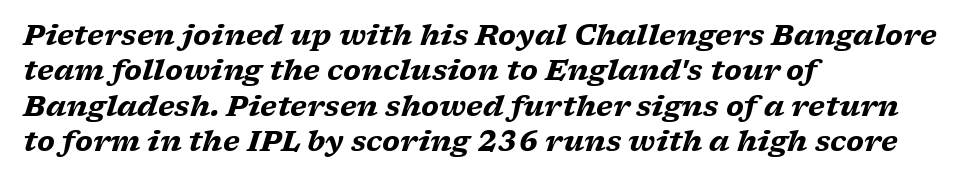
{"serif": "yes", "italic": "yes", "lean": "right", "slant_degrees": 17, "bold": "yes", "weight": "heavy", "width": "wide", "stroke_contrast": "low", "x_height": "medium", "monospaced": "no", "underline": "no", "align": "left", "line_spacing": "normal", "line_spacing_ratio": 1.26, "letter_spacing": "normal", "letter_spacing_em": 0.0, "glyph_px": 28}
